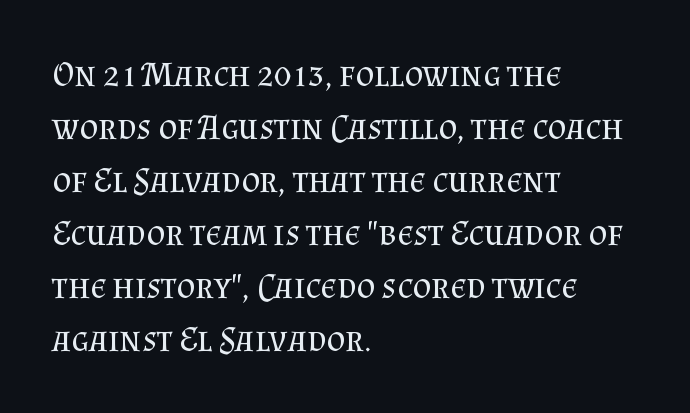
Q: Is the text bold? A: No.
Q: Is the text italic (slanted)? A: No, it is upright.
Q: Is the typeface a serif or a sans-serif typeface? A: Serif.
Q: Is the text underlined? A: No.
Q: How is the paragraph aligned? A: Left-aligned.
Q: Is the spacing between letters normal or unusually wide? A: Normal.
Q: Is the spacing between lines tight, normal or loose? A: Normal.
Q: Width (condensed, normal, or wide)? A: Normal.
Q: Stroke contrast? A: Medium.
Q: x-height? A: Small.
Q: Monospaced? A: No.
